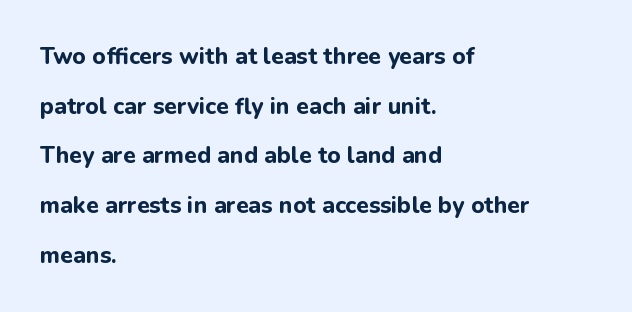
Upright lettering throughout. In terms of letterspacing, this is plain default setting. Leftover space on each line is placed entirely after the last word. The face used here has the dense, thick strokes of a bold.
